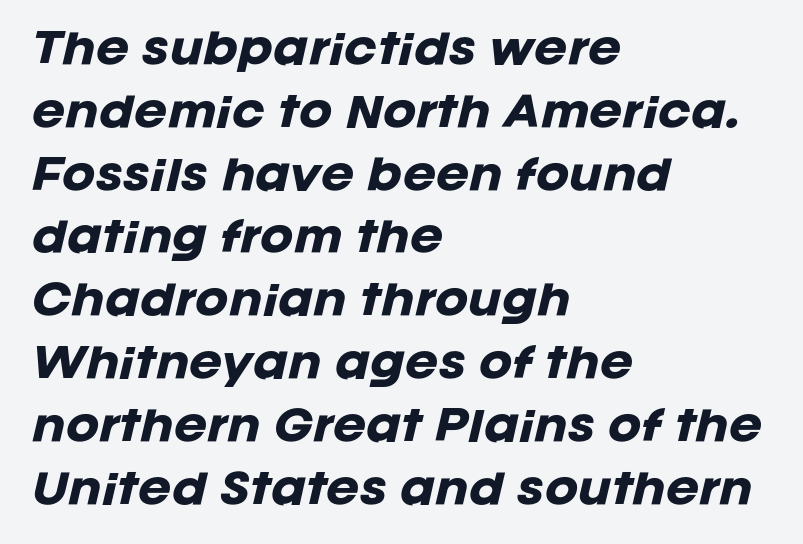
Q: Is the text bold? A: Yes.
Q: Is the text italic (slanted)? A: Yes, it leans right by about 12 degrees.
Q: Is the text underlined? A: No.
Q: How is the paragraph aligned? A: Left-aligned.
Q: Is the spacing between letters normal or unusually wide? A: Normal.
Q: Is the spacing between lines tight, normal or loose? A: Normal.
Q: Width (condensed, normal, or wide)? A: Normal.
Q: Stroke contrast? A: Low.
Q: x-height? A: Large.
Q: Monospaced? A: No.
